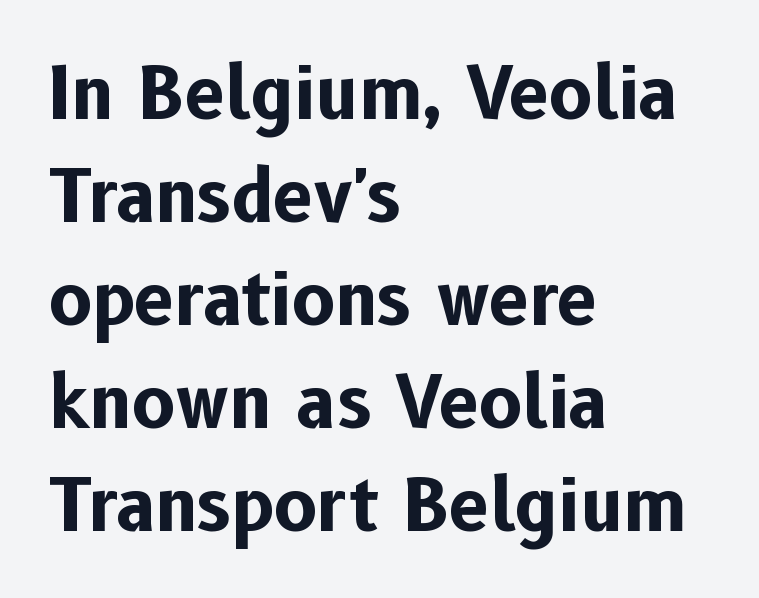
Q: Is the text bold? A: Yes.
Q: Is the text italic (slanted)? A: No, it is upright.
Q: Is the typeface a serif or a sans-serif typeface? A: Sans-serif.
Q: Is the text underlined? A: No.
Q: How is the paragraph aligned? A: Left-aligned.
Q: Is the spacing between letters normal or unusually wide? A: Normal.
Q: Is the spacing between lines tight, normal or loose? A: Normal.
Q: Width (condensed, normal, or wide)? A: Normal.
Q: Stroke contrast? A: Low.
Q: x-height? A: Medium.
Q: Monospaced? A: No.
